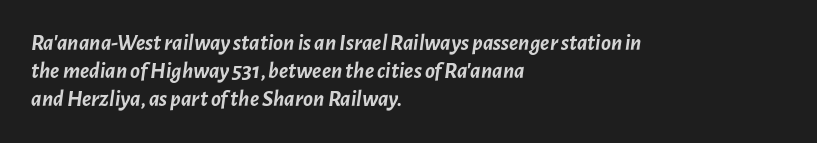
Q: Is the text bold? A: Yes.
Q: Is the text italic (slanted)? A: Yes, it leans right by about 7 degrees.
Q: Is the text underlined? A: No.
Q: How is the paragraph aligned? A: Left-aligned.
Q: Is the spacing between letters normal or unusually wide? A: Normal.
